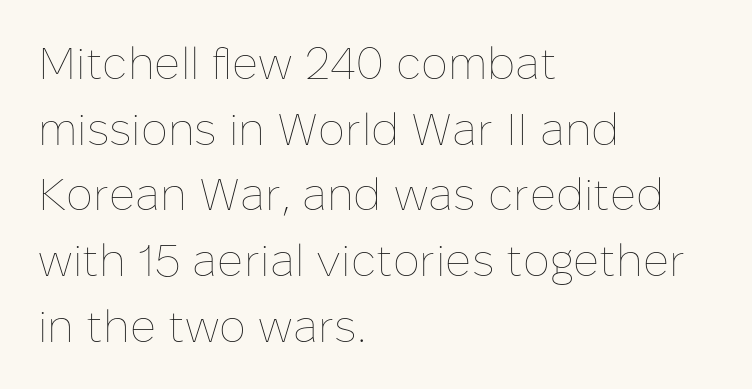
Q: Is the text bold? A: No.
Q: Is the text italic (slanted)? A: No, it is upright.
Q: Is the text underlined? A: No.
Q: How is the paragraph aligned? A: Left-aligned.
Q: Is the spacing between letters normal or unusually wide? A: Normal.
Q: Is the spacing between lines tight, normal or loose? A: Normal.
Q: Width (condensed, normal, or wide)? A: Normal.
Q: Stroke contrast? A: Low.
Q: x-height? A: Medium.
Q: Monospaced? A: No.
